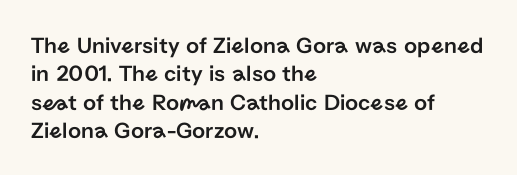
{"italic": "no", "underline": "no", "align": "left", "line_spacing_ratio": 1.23, "letter_spacing": "normal", "letter_spacing_em": 0.0, "glyph_px": 23}
